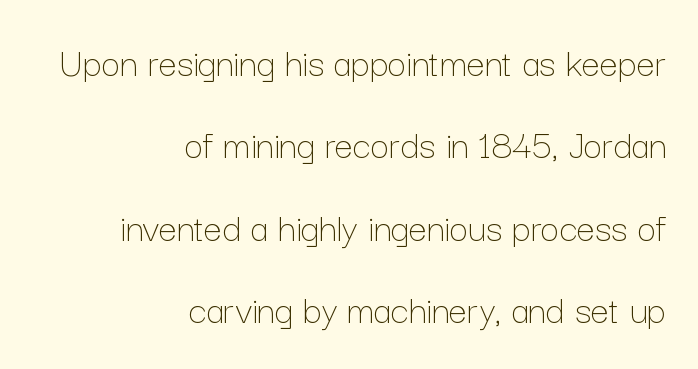
Q: Is the text bold? A: No.
Q: Is the text italic (slanted)? A: No, it is upright.
Q: Is the text underlined? A: No.
Q: How is the paragraph aligned? A: Right-aligned.
Q: Is the spacing between letters normal or unusually wide? A: Normal.
Q: Is the spacing between lines tight, normal or loose? A: Loose.
Q: Width (condensed, normal, or wide)? A: Normal.
Q: Stroke contrast? A: Low.
Q: x-height? A: Medium.
Q: Monospaced? A: No.
